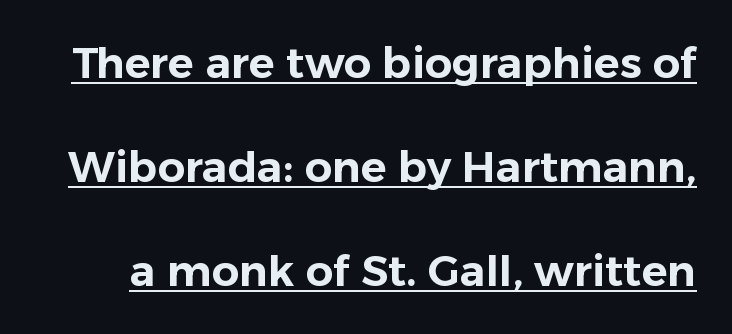
The image shows 43 px sans-serif type, upright; set loose line spacing (2.42x), normal letter spacing, underlined; low stroke contrast and a medium x-height.
